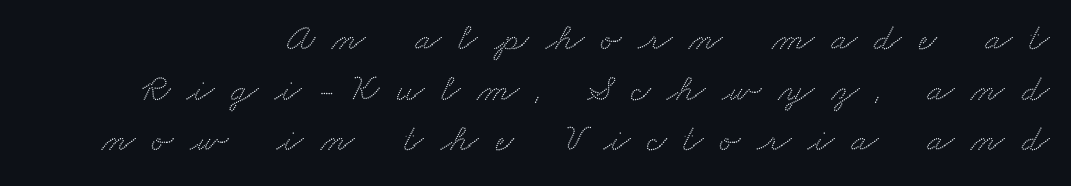
Q: Is the typeface a serif or a sans-serif typeface? A: Serif.
Q: Is the text underlined? A: No.
Q: Is the spacing between letters normal or unusually wide? A: Unusually wide.
Q: Is the spacing between lines tight, normal or loose? A: Normal.
Q: Width (condensed, normal, or wide)? A: Wide.
Q: Stroke contrast? A: Medium.
Q: x-height? A: Small.
Q: Monospaced? A: No.
